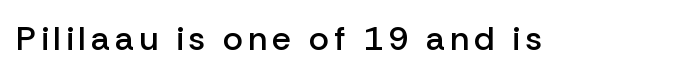
The image shows 34 px semibold sans-serif type, upright; set not underlined; low stroke contrast and a medium x-height.
